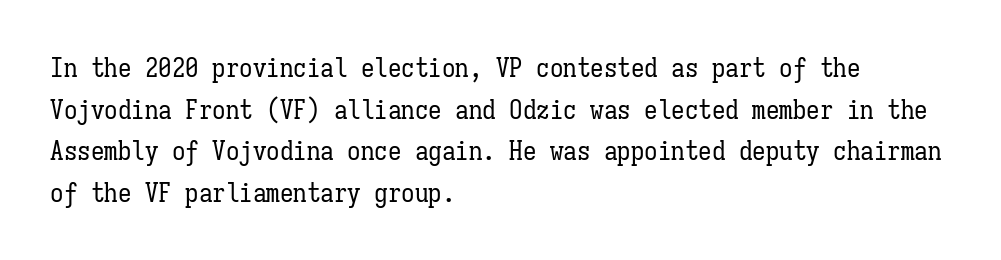
This sample uses an upright cut, with every glyph sitting square on the baseline. Lines of text with bare space underneath. The setting favours the left margin, as ordinary paragraphs usually do. Leading: standard. The typesetting does not lean heavy: it is not bold. You could call the tracking neutral — neither tight nor loose.
